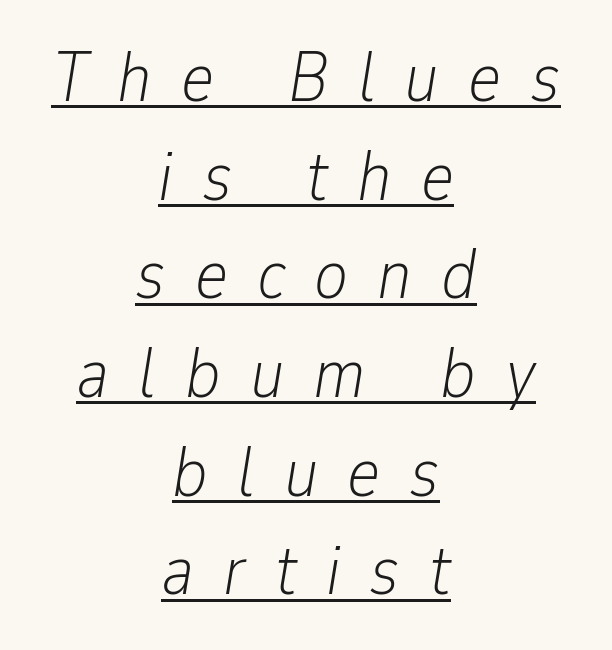
Q: Is the text bold? A: No.
Q: Is the text italic (slanted)? A: Yes, it leans right by about 9 degrees.
Q: Is the text underlined? A: Yes.
Q: How is the paragraph aligned? A: Centered.
Q: Is the spacing between letters normal or unusually wide? A: Unusually wide.
Q: Is the spacing between lines tight, normal or loose? A: Normal.
Q: Width (condensed, normal, or wide)? A: Condensed.
Q: Stroke contrast? A: Low.
Q: x-height? A: Medium.
Q: Monospaced? A: No.
